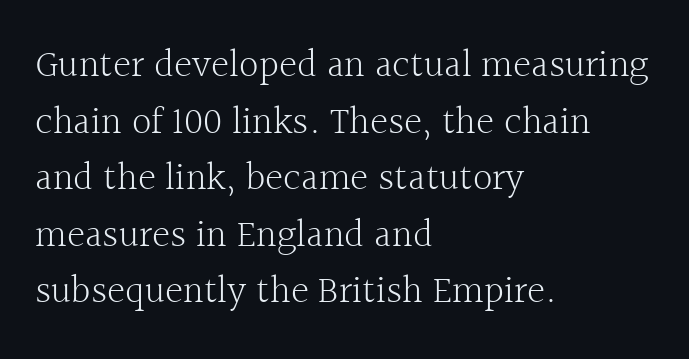
The image shows 39 px light serif type, upright; set left-aligned, normal line spacing (1.45x), normal letter spacing, not underlined; a medium x-height.
